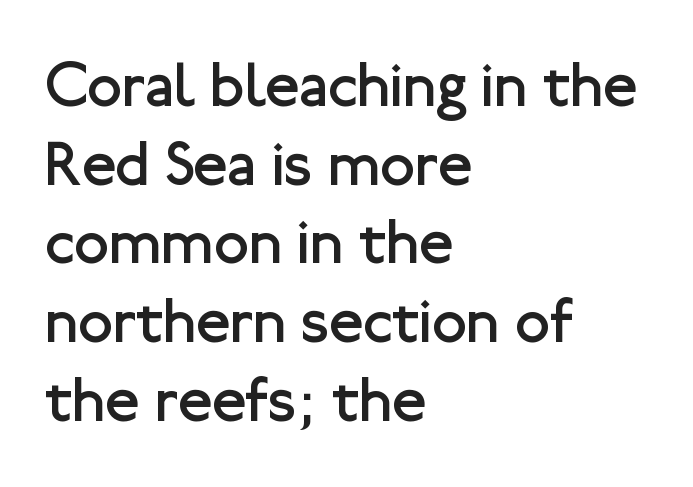
{"serif": "no", "italic": "no", "bold": "no", "weight": "regular", "width": "normal", "stroke_contrast": "low", "x_height": "medium", "monospaced": "no", "underline": "no", "align": "left", "line_spacing": "normal", "line_spacing_ratio": 1.25, "letter_spacing": "normal", "letter_spacing_em": 0.0, "glyph_px": 63}
